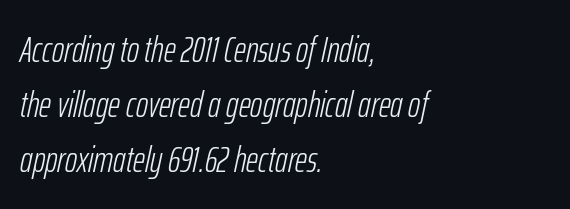
Spacing between characters is what you'd get straight out of the box. This rendering features lettering with no underline. The typesetting does not lean heavy: it is not bold. If you drew a line through each stem, it would be angled. Do the characters align in a grid? No, the font is proportional. The space between consecutive lines is moderate.
